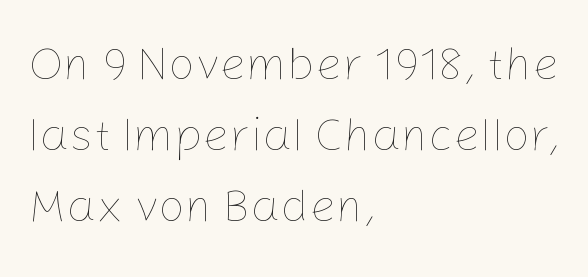
Q: Is the text bold? A: No.
Q: Is the text italic (slanted)? A: No, it is upright.
Q: Is the text underlined? A: No.
Q: How is the paragraph aligned? A: Left-aligned.
Q: Is the spacing between letters normal or unusually wide? A: Normal.
Q: Is the spacing between lines tight, normal or loose? A: Normal.
Q: Width (condensed, normal, or wide)? A: Normal.
Q: Stroke contrast? A: Low.
Q: x-height? A: Medium.
Q: Monospaced? A: No.
